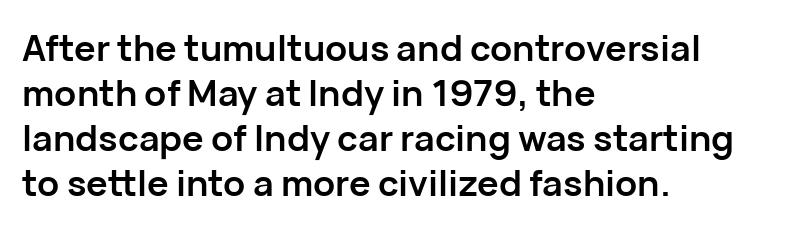
Q: Is the text bold? A: Yes.
Q: Is the text italic (slanted)? A: No, it is upright.
Q: Is the typeface a serif or a sans-serif typeface? A: Sans-serif.
Q: Is the text underlined? A: No.
Q: How is the paragraph aligned? A: Left-aligned.
Q: Is the spacing between letters normal or unusually wide? A: Normal.
Q: Is the spacing between lines tight, normal or loose? A: Normal.
Q: Width (condensed, normal, or wide)? A: Normal.
Q: Stroke contrast? A: Low.
Q: x-height? A: Medium.
Q: Monospaced? A: No.
